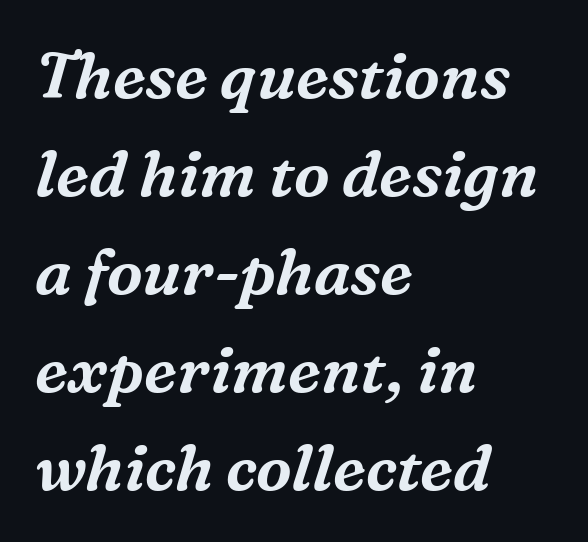
The image shows 64 px serif type, italic (leaning right); set left-aligned, normal line spacing (1.53x), normal letter spacing, not underlined; medium stroke contrast and a medium x-height.
